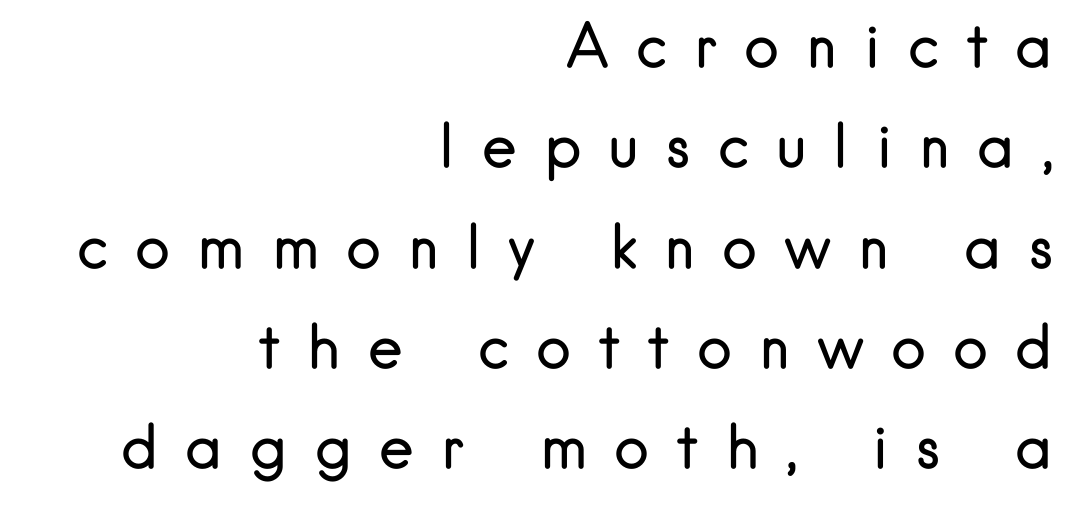
The image shows 59 px regular-weight sans-serif type, upright; set right-aligned, normal line spacing (1.7x), unusually wide letter spacing (+0.46 em), not underlined; low stroke contrast and a small x-height.
